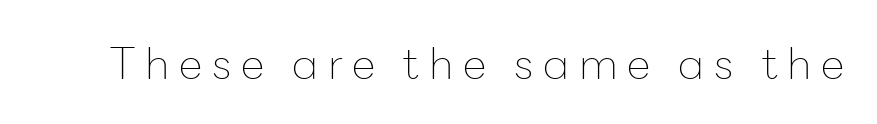
Bare-footed words on every line. Letter spacing: wide. Think of a printed novel: that variable character pitch is what you see here. Nothing heavy about these letters — not bold at all. Every character sits straight up, as roman type does. This is sans-serif lettering, the kind often seen on screens and signage.
